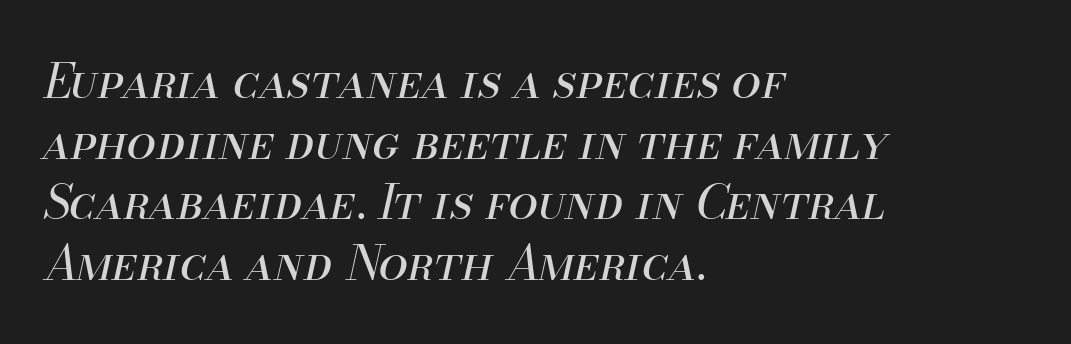
The image shows 47 px regular-weight type, italic (leaning right); set left-aligned, normal line spacing (1.29x), normal letter spacing, not underlined; medium stroke contrast and a small x-height.
